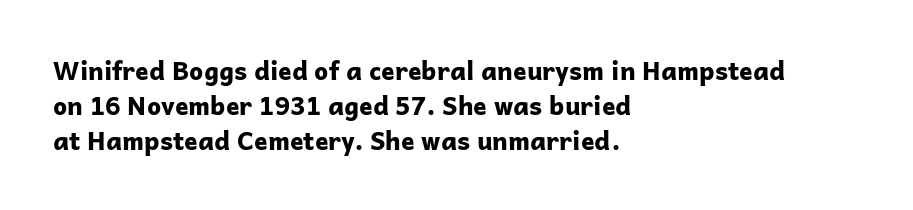
Here the glyphs are tracked normally, forming tight word shapes. Posture: upright roman. Plain, unruled lines of type. Leading matches the norm, producing a regular column.
